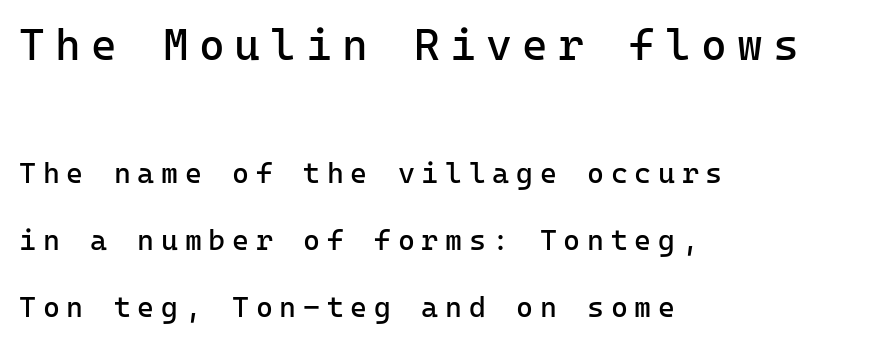
In CSS terms this would be text-align: left. Inter-character spacing is expanded well beyond the font's built-in metrics. Stems and bowls with no extra thickness — not bold. Plain, unruled lines of type. The upper block of text is set noticeably larger than the block beneath it. No italicization has been applied; the sample stays upright.
